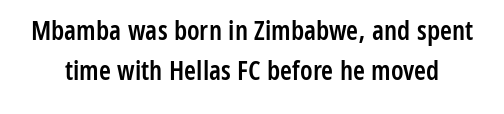
The image shows 27 px text type, upright; set normal line spacing (1.49x), normal letter spacing, not underlined.
